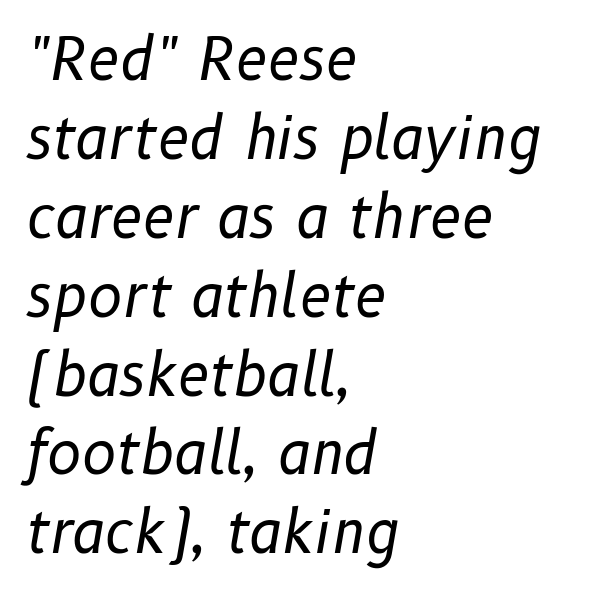
{"italic": "yes", "lean": "right", "slant_degrees": 10, "bold": "no", "weight": "regular", "width": "normal", "stroke_contrast": "low", "x_height": "medium", "monospaced": "no", "underline": "no", "align": "left", "line_spacing": "normal", "line_spacing_ratio": 1.36, "letter_spacing": "normal", "letter_spacing_em": 0.0, "glyph_px": 58}
